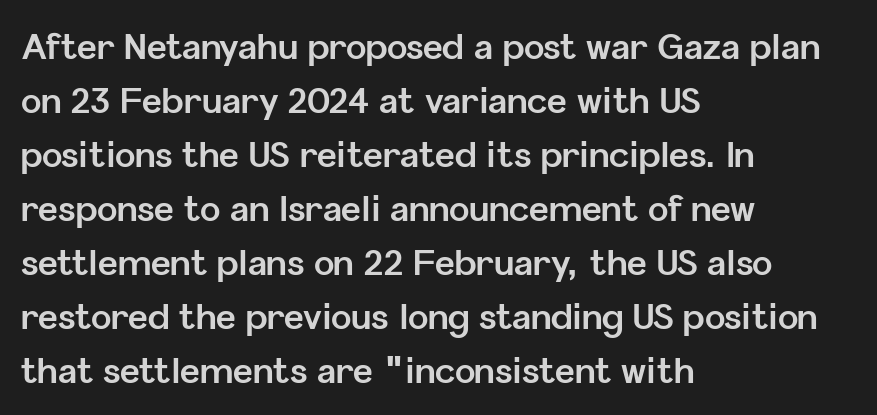
Characters follow at the spacing the type designer built in. Left-aligned paragraph, ragged on the right. Note the varied advance widths — an 'i' is clearly narrower than an 'm'. Its strokes are broad and dark, the hallmark of bold type. Is this a sans? Yes — the strokes have no serifs. What's the leading like? Ordinary, nothing unusual.
